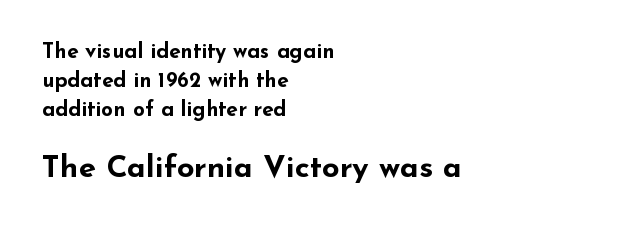
The image shows 31 px bold, wide sans-serif type, upright; set left-aligned, normal line spacing (1.37x), normal letter spacing, not underlined; the second (bottom) block is 1.48x larger; low stroke contrast and a small x-height.
